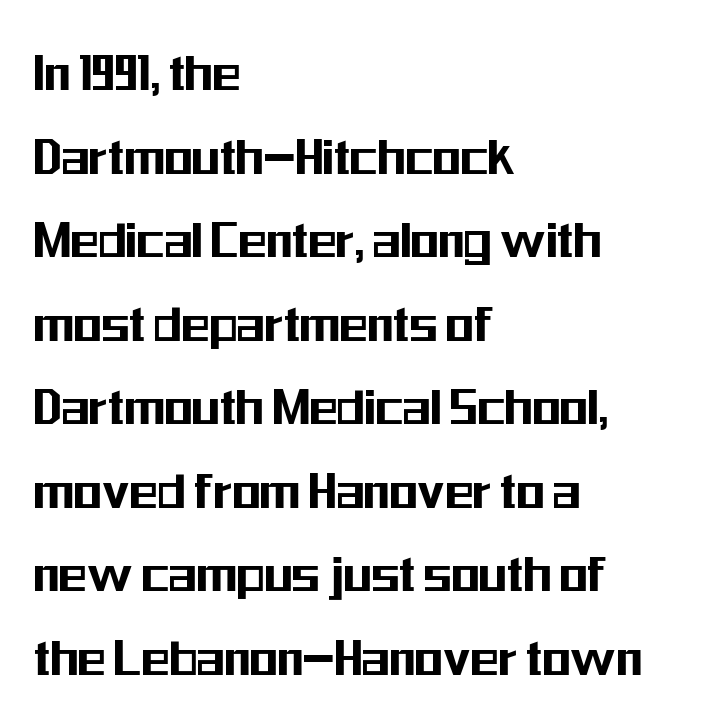
Q: Is the text italic (slanted)? A: No, it is upright.
Q: Is the typeface a serif or a sans-serif typeface? A: Sans-serif.
Q: Is the text underlined? A: No.
Q: How is the paragraph aligned? A: Left-aligned.
Q: Is the spacing between letters normal or unusually wide? A: Normal.
Q: Is the spacing between lines tight, normal or loose? A: Normal.
Q: Width (condensed, normal, or wide)? A: Condensed.
Q: Stroke contrast? A: Medium.
Q: x-height? A: Medium.
Q: Monospaced? A: No.
